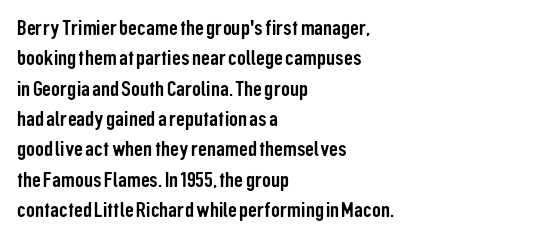
Q: Is the text italic (slanted)? A: No, it is upright.
Q: Is the text underlined? A: No.
Q: How is the paragraph aligned? A: Left-aligned.
Q: Is the spacing between letters normal or unusually wide? A: Normal.
Q: Is the spacing between lines tight, normal or loose? A: Normal.
